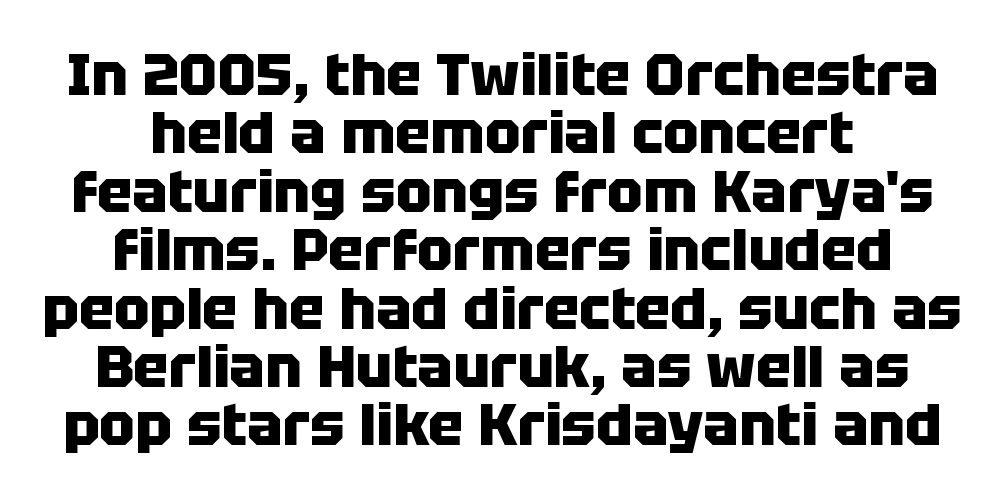
{"serif": "no", "italic": "no", "bold": "yes", "weight": "heavy", "width": "normal", "stroke_contrast": "low", "x_height": "large", "monospaced": "no", "underline": "no", "align": "center", "line_spacing": "tight", "line_spacing_ratio": 0.99, "letter_spacing": "normal", "letter_spacing_em": 0.0, "glyph_px": 59}
